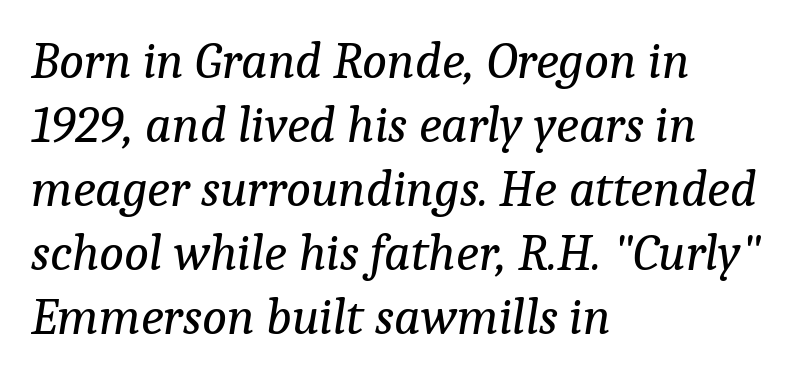
Q: Is the text bold? A: No.
Q: Is the text italic (slanted)? A: Yes, it leans right by about 9 degrees.
Q: Is the typeface a serif or a sans-serif typeface? A: Serif.
Q: Is the text underlined? A: No.
Q: How is the paragraph aligned? A: Left-aligned.
Q: Is the spacing between letters normal or unusually wide? A: Normal.
Q: Width (condensed, normal, or wide)? A: Normal.
Q: Stroke contrast? A: Low.
Q: x-height? A: Medium.
Q: Monospaced? A: No.
